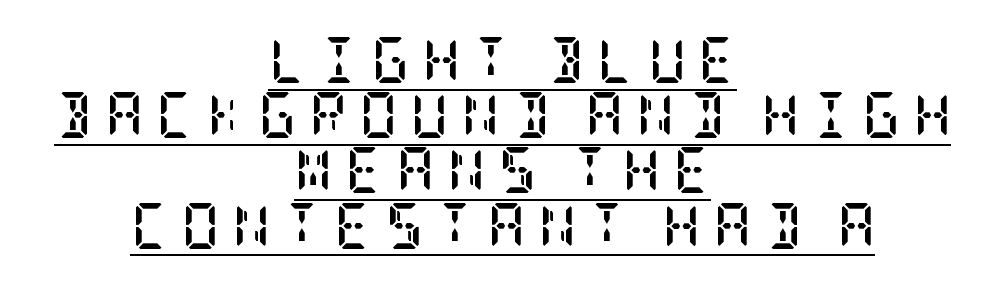
The sample's only ornament is a line tracing under the words. These words are printed bold, with thick strokes throughout. Look at the tracking — it's clearly loosened, letters drifting apart. This rendering uses center alignment, leaving both contours irregular but symmetric.
